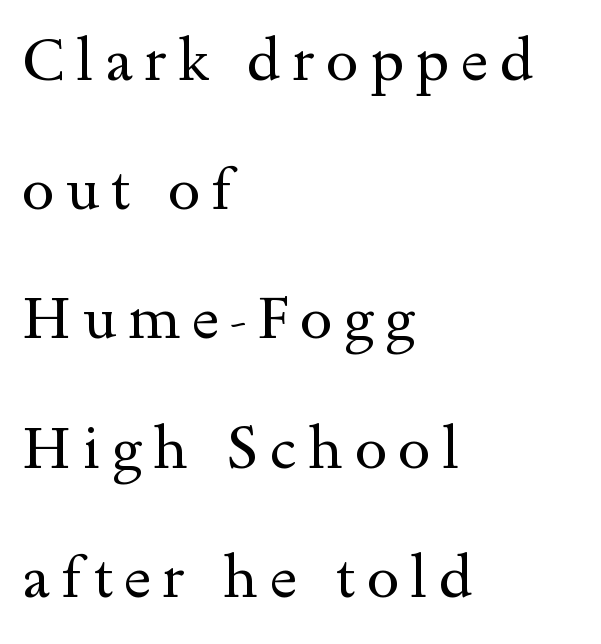
The image shows 59 px regular-weight, wide serif type, upright; set left-aligned, loose line spacing (2.19x), not underlined; a small x-height.
